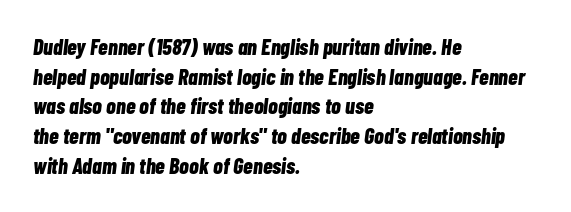
The leading is moderate, giving the passage an even texture. In CSS terms this would be text-align: left. Heavy-handed strokes throughout: this text is bold. This sample uses an oblique cut, with every glyph tilted off the vertical.
